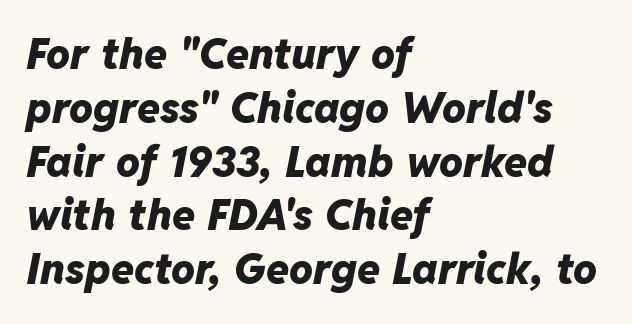
{"italic": "yes", "lean": "right", "slant_degrees": 11, "bold": "yes", "weight": "heavy", "width": "normal", "stroke_contrast": "low", "x_height": "medium", "monospaced": "no", "underline": "no", "align": "left", "line_spacing": "normal", "line_spacing_ratio": 1.28, "letter_spacing": "normal", "letter_spacing_em": 0.0, "glyph_px": 42}
